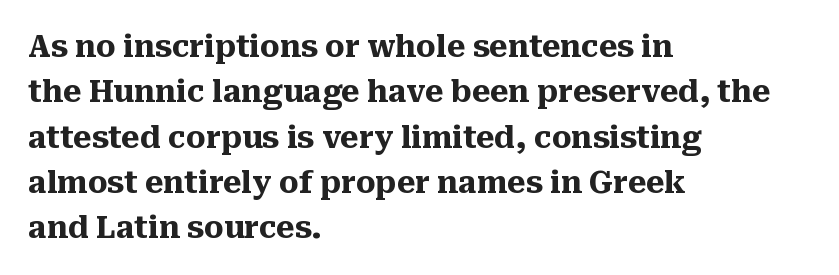
The image shows 31 px heavy serif type, upright; set left-aligned, normal line spacing (1.46x), normal letter spacing, not underlined; medium stroke contrast and a medium x-height.
